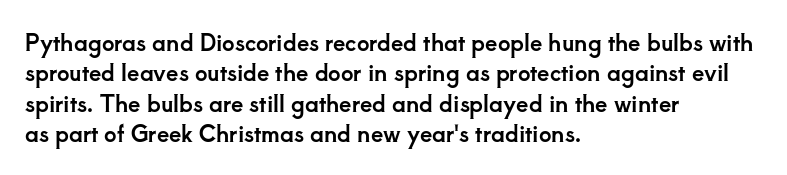
{"italic": "no", "underline": "no", "align": "left", "line_spacing": "normal", "line_spacing_ratio": 1.38, "letter_spacing": "normal", "letter_spacing_em": 0.0, "glyph_px": 22}
